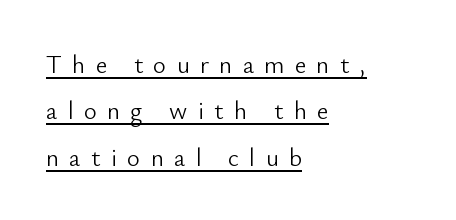
No italicization has been applied; the sample stays upright. The lettering is marked with a stroke running underneath it. Weight: not bold — regular or lighter. In CSS terms this would be text-align: left. What stands out about the letter spacing? Its width — letters are far apart.
